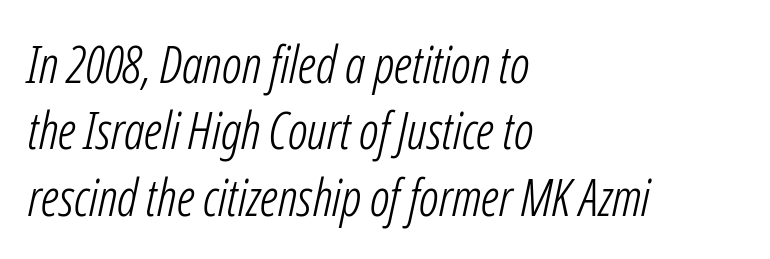
The passage shown is not bold in any degree. Students, note that the glyphs here touch the page at normal intervals. This rendering uses left alignment, leaving the right contour irregular. Emphasis-style slanted type is in use.
